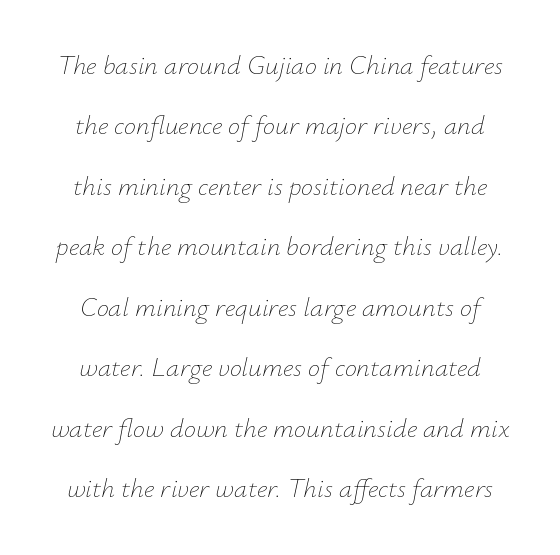
Q: Is the text bold? A: No.
Q: Is the text italic (slanted)? A: Yes, it leans right by about 12 degrees.
Q: Is the text underlined? A: No.
Q: Is the spacing between letters normal or unusually wide? A: Normal.
Q: Is the spacing between lines tight, normal or loose? A: Loose.
